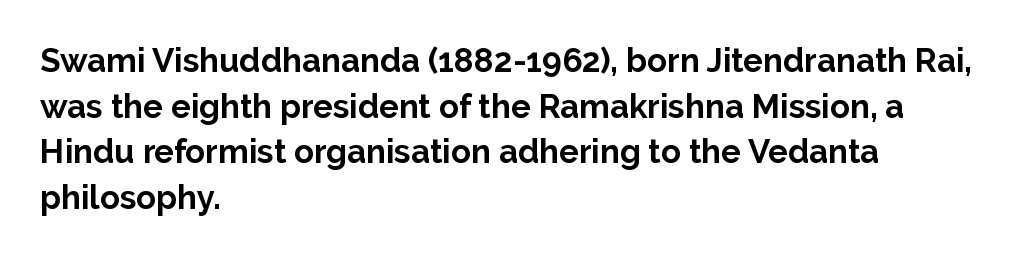
Q: Is the text bold? A: Yes.
Q: Is the text italic (slanted)? A: No, it is upright.
Q: Is the typeface a serif or a sans-serif typeface? A: Sans-serif.
Q: Is the text underlined? A: No.
Q: How is the paragraph aligned? A: Left-aligned.
Q: Is the spacing between letters normal or unusually wide? A: Normal.
Q: Is the spacing between lines tight, normal or loose? A: Normal.
Q: Width (condensed, normal, or wide)? A: Normal.
Q: Stroke contrast? A: Low.
Q: x-height? A: Medium.
Q: Monospaced? A: No.
